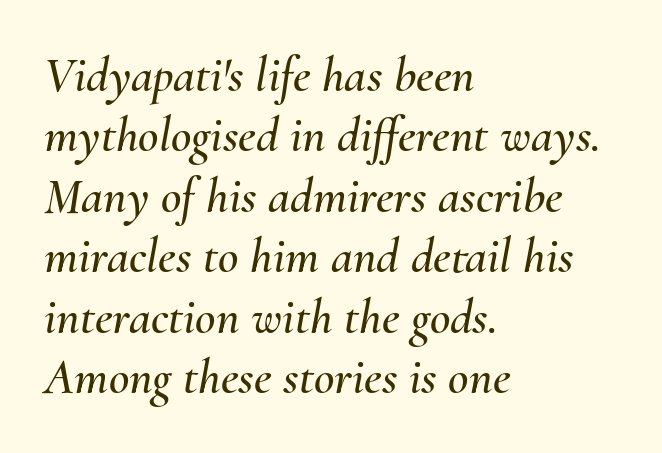
The image shows 50 px text type, italic (leaning right); set left-aligned, line spacing 1.21x, normal letter spacing, not underlined; medium stroke contrast and a small x-height.
